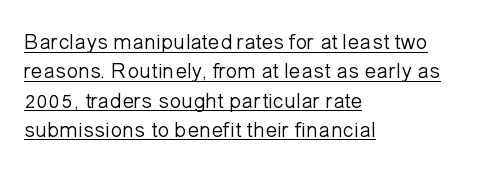
The image shows 22 px text type, upright; set left-aligned, normal line spacing (1.33x), normal letter spacing, underlined.
